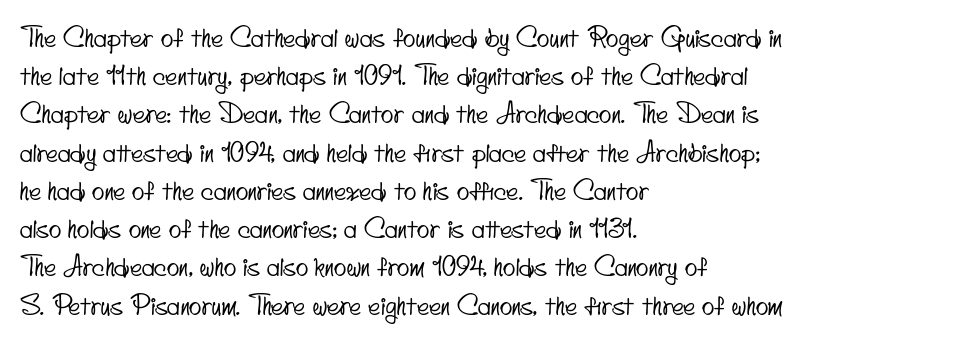
These lines sit exactly where default settings would place them. Compared with a centered layout, this one pins lines to the left instead. Each word holds together tightly as a unit, with standard inter-letter gaps. Unmarked baselines from the first word to the last.
